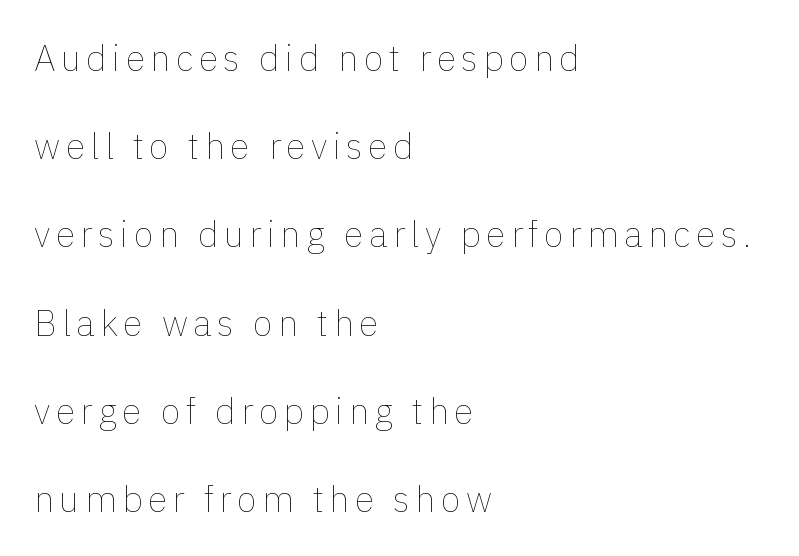
Q: Is the text bold? A: No.
Q: Is the text italic (slanted)? A: No, it is upright.
Q: Is the text underlined? A: No.
Q: How is the paragraph aligned? A: Left-aligned.
Q: Is the spacing between lines tight, normal or loose? A: Loose.
Q: Width (condensed, normal, or wide)? A: Normal.
Q: x-height? A: Medium.
Q: Monospaced? A: No.
